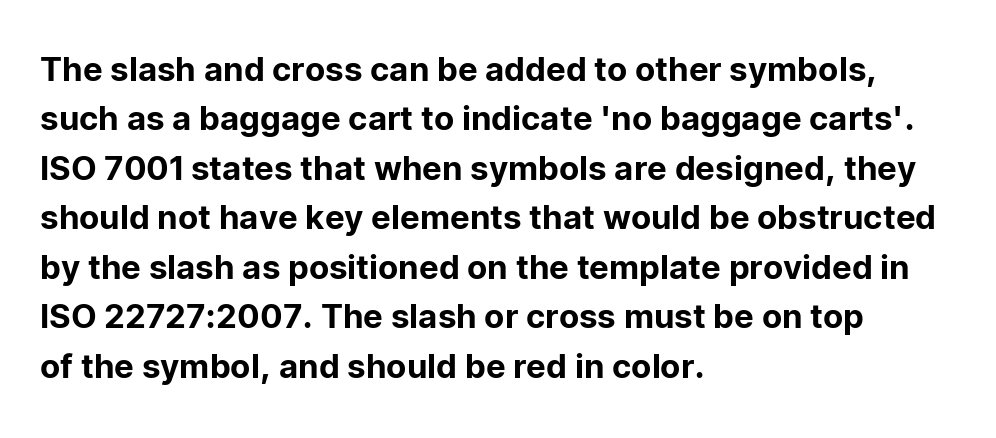
{"serif": "no", "italic": "no", "width": "normal", "stroke_contrast": "low", "x_height": "medium", "monospaced": "no", "underline": "no", "align": "left", "line_spacing": "normal", "line_spacing_ratio": 1.5, "letter_spacing": "normal", "letter_spacing_em": 0.0, "glyph_px": 33}
